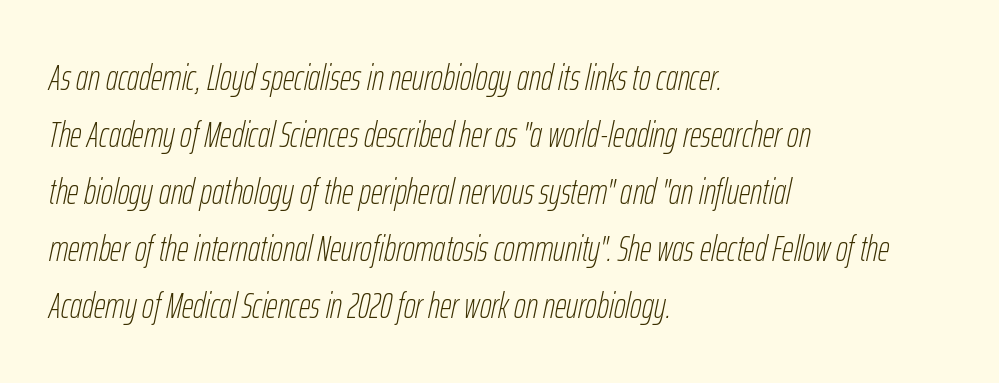
The lines sit at an ordinary, default distance from one another. Varying glyph widths throughout — classic text-font behaviour. The font's italic variant was chosen for this text. The paragraph shown leans on its left margin. The cut favours lightness, reaching ordinary text weight at its darkest. Quick note: underline off.
